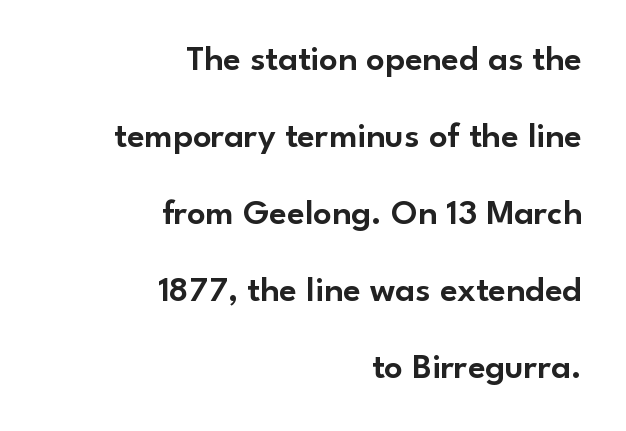
In terms of posture, this sample is upright. The line-height multiplier appears high, well above default. The space beneath each line is pristine and unruled. A typesetter would call this proportional, since set widths differ per character.
